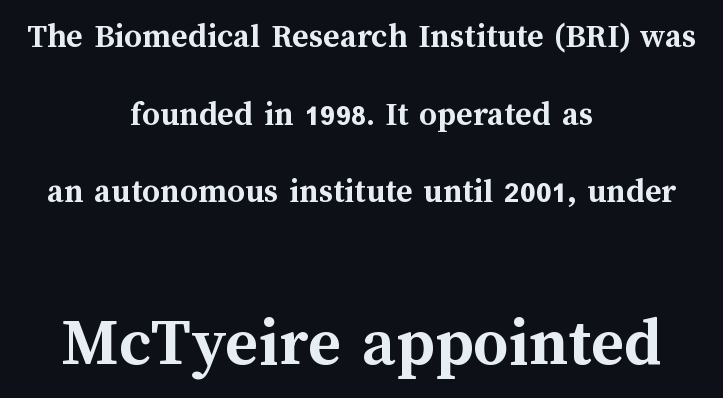
Q: Is the text bold? A: Yes.
Q: Is the text italic (slanted)? A: No, it is upright.
Q: Is the text underlined? A: No.
Q: How is the paragraph aligned? A: Centered.
Q: Is the spacing between letters normal or unusually wide? A: Normal.
Q: Is the spacing between lines tight, normal or loose? A: Loose.
Q: Which block of text is set in a larger size, the first (top) or the second (bottom)? A: The second (bottom) one.
Q: Width (condensed, normal, or wide)? A: Normal.
Q: Stroke contrast? A: Medium.
Q: x-height? A: Medium.
Q: Monospaced? A: No.
